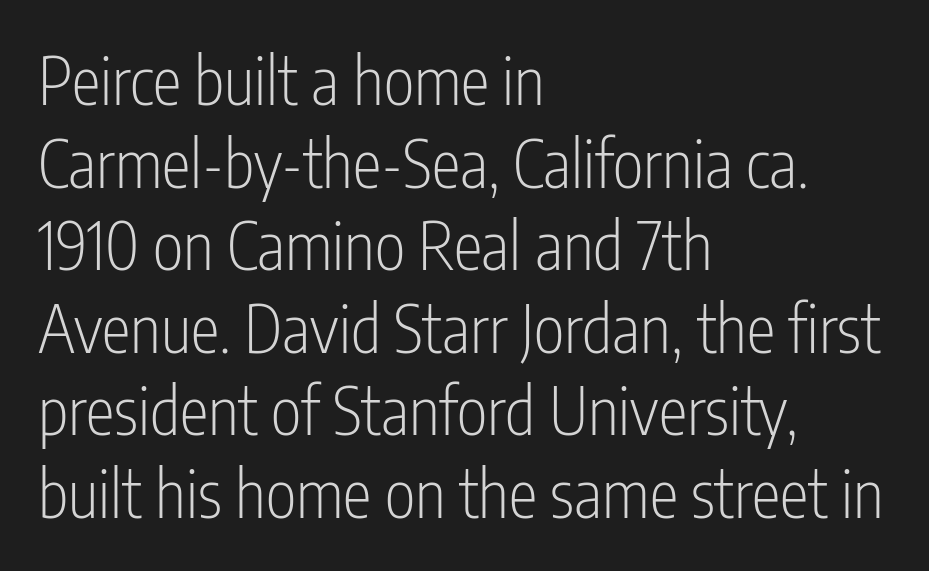
Q: Is the text bold? A: No.
Q: Is the text italic (slanted)? A: No, it is upright.
Q: Is the typeface a serif or a sans-serif typeface? A: Sans-serif.
Q: Is the text underlined? A: No.
Q: How is the paragraph aligned? A: Left-aligned.
Q: Is the spacing between letters normal or unusually wide? A: Normal.
Q: Is the spacing between lines tight, normal or loose? A: Normal.
Q: Width (condensed, normal, or wide)? A: Condensed.
Q: Stroke contrast? A: Low.
Q: x-height? A: Medium.
Q: Monospaced? A: No.
